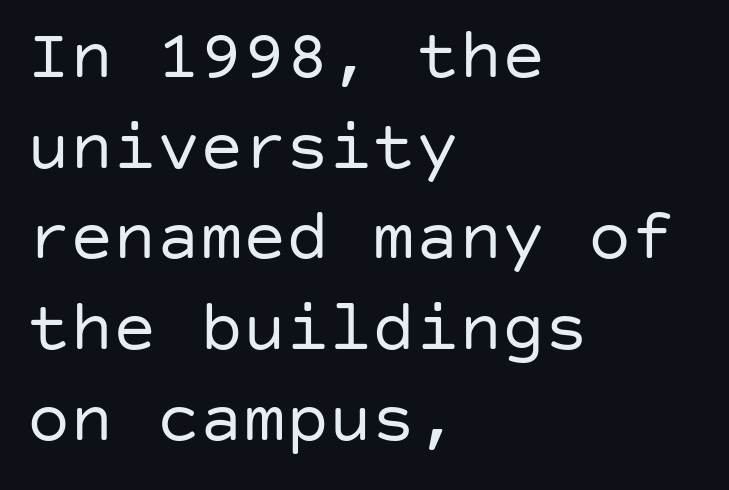
The image shows 72 px regular-weight sans-serif type, upright; set left-aligned, normal line spacing (1.26x), normal letter spacing, not underlined; low stroke contrast and a large x-height.
